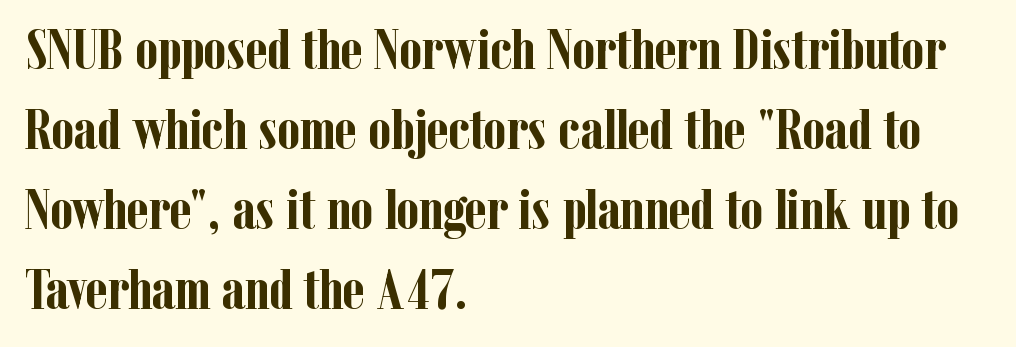
The image shows 58 px semibold, condensed serif type, upright; set left-aligned, normal line spacing (1.38x), normal letter spacing, not underlined; low stroke contrast and a medium x-height.
